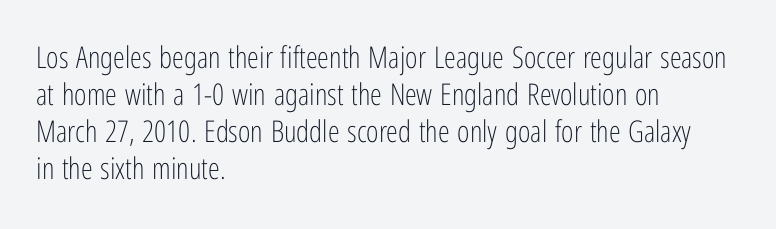
Reading down the block, your eye returns to a fixed left position each line. The font family rendered here belongs to the sans-serif group. Designer's note — italics off, roman on. Tracking here is standard; glyphs follow each other at the usual distance.
